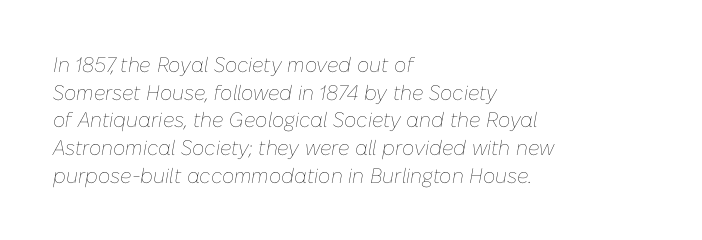
The image shows 21 px text type, italic (leaning right); set left-aligned, normal line spacing (1.32x), normal letter spacing, not underlined.
